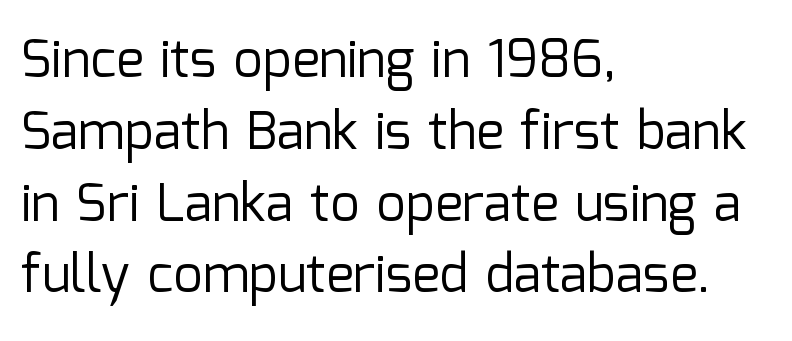
The image shows 52 px regular-weight sans-serif type, upright; set left-aligned, normal line spacing (1.38x), normal letter spacing, not underlined; low stroke contrast and a medium x-height.
